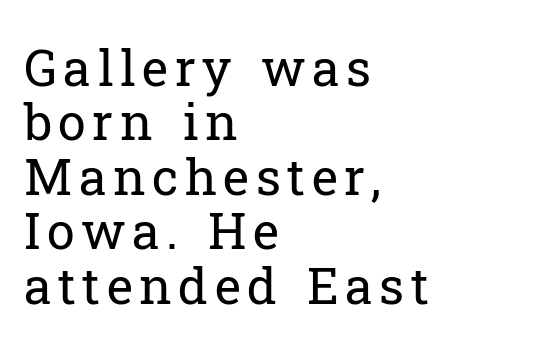
{"serif": "yes", "italic": "no", "bold": "no", "weight": "regular", "width": "normal", "stroke_contrast": "low", "x_height": "medium", "monospaced": "no", "underline": "no", "align": "left", "line_spacing": "tight", "line_spacing_ratio": 1.09, "glyph_px": 50}
